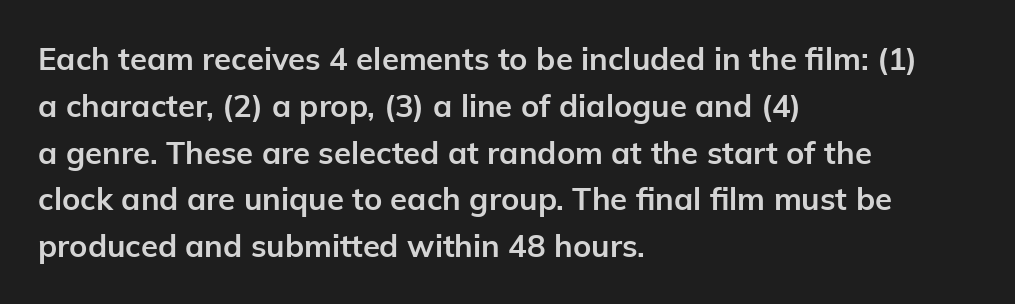
The characters look thick and weighty, a clear bold. Quick note: underline off. The text block is weighted toward the left margin, trailing off unevenly rightward. You can tell it's not italic because the verticals are truly vertical.
